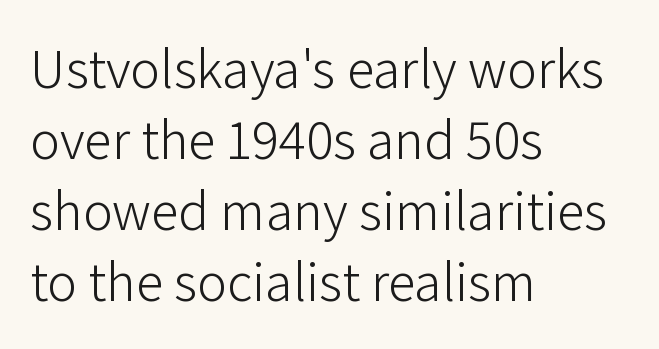
Do the characters align in a grid? No, the font is proportional. The rag falls on the right side of this text block. Caption: face not bold, strokes unweighted. Descenders are the only things crossing below the line.
